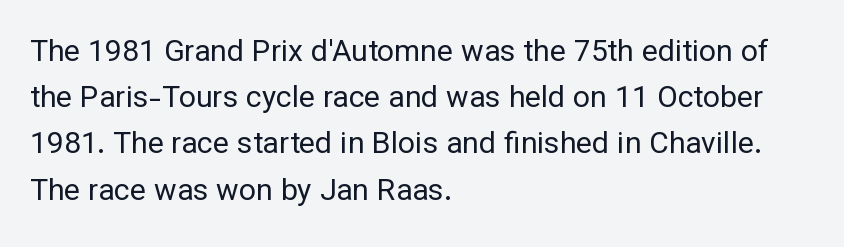
Q: Is the text bold? A: No.
Q: Is the text italic (slanted)? A: No, it is upright.
Q: Is the typeface a serif or a sans-serif typeface? A: Sans-serif.
Q: Is the text underlined? A: No.
Q: How is the paragraph aligned? A: Left-aligned.
Q: Is the spacing between letters normal or unusually wide? A: Normal.
Q: Is the spacing between lines tight, normal or loose? A: Normal.
Q: Width (condensed, normal, or wide)? A: Normal.
Q: Stroke contrast? A: Low.
Q: x-height? A: Medium.
Q: Monospaced? A: No.
